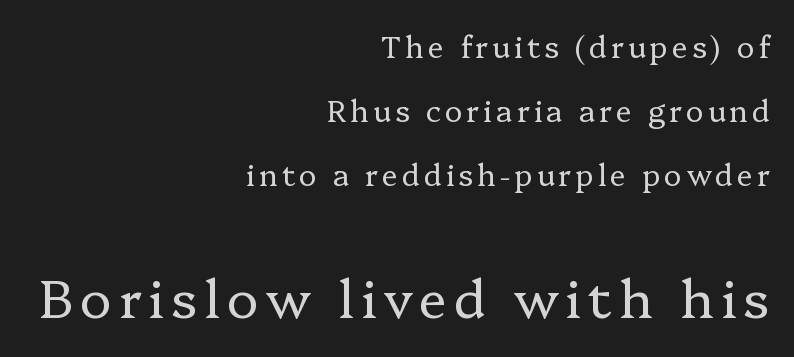
{"serif": "yes", "italic": "no", "bold": "no", "weight": "regular", "width": "normal", "stroke_contrast": "low", "x_height": "medium", "monospaced": "no", "underline": "no", "align": "right", "line_spacing": "loose", "line_spacing_ratio": 2.13, "larger_block": "second", "size_ratio": 1.77, "glyph_px": 53}
